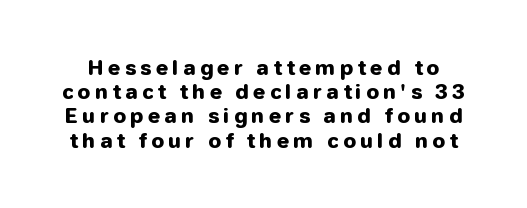
The image shows 20 px bold type, upright; set line spacing 1.21x, unusually wide letter spacing (+0.21 em), not underlined.
